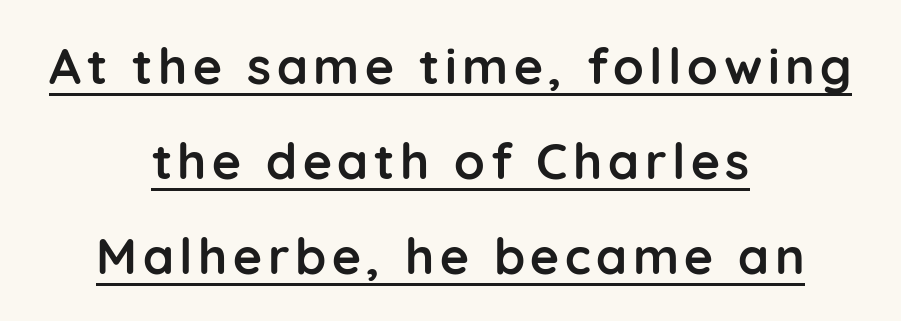
Q: Is the text bold? A: Yes.
Q: Is the text italic (slanted)? A: No, it is upright.
Q: Is the typeface a serif or a sans-serif typeface? A: Sans-serif.
Q: Is the text underlined? A: Yes.
Q: How is the paragraph aligned? A: Centered.
Q: Is the spacing between lines tight, normal or loose? A: Loose.
Q: Width (condensed, normal, or wide)? A: Normal.
Q: Stroke contrast? A: Low.
Q: x-height? A: Medium.
Q: Monospaced? A: No.
